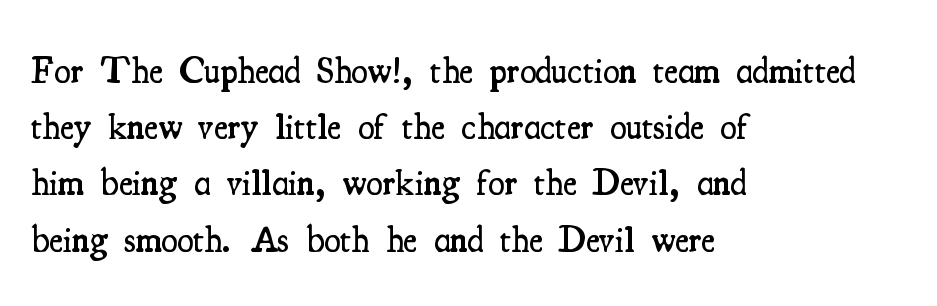
Q: Is the text bold? A: Semi-bold.
Q: Is the text italic (slanted)? A: No, it is upright.
Q: Is the typeface a serif or a sans-serif typeface? A: Serif.
Q: Is the text underlined? A: No.
Q: How is the paragraph aligned? A: Left-aligned.
Q: Is the spacing between letters normal or unusually wide? A: Normal.
Q: Is the spacing between lines tight, normal or loose? A: Normal.
Q: Width (condensed, normal, or wide)? A: Condensed.
Q: Stroke contrast? A: Medium.
Q: x-height? A: Small.
Q: Monospaced? A: No.
